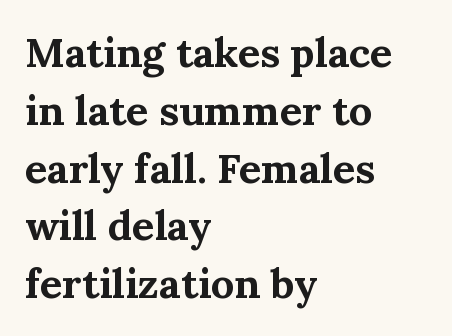
Q: Is the text bold? A: Yes.
Q: Is the text italic (slanted)? A: No, it is upright.
Q: Is the typeface a serif or a sans-serif typeface? A: Serif.
Q: Is the text underlined? A: No.
Q: How is the paragraph aligned? A: Left-aligned.
Q: Is the spacing between letters normal or unusually wide? A: Normal.
Q: Is the spacing between lines tight, normal or loose? A: Normal.
Q: Width (condensed, normal, or wide)? A: Normal.
Q: Stroke contrast? A: Medium.
Q: x-height? A: Medium.
Q: Monospaced? A: No.
